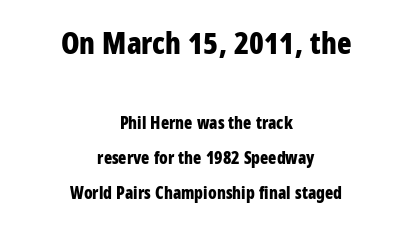
{"serif": "no", "italic": "no", "bold": "yes", "weight": "bold", "width": "condensed", "stroke_contrast": "low", "x_height": "medium", "monospaced": "no", "underline": "no", "align": "center", "line_spacing": "loose", "line_spacing_ratio": 2.07, "letter_spacing": "normal", "letter_spacing_em": 0.0, "larger_block": "first", "size_ratio": 1.76, "glyph_px": 30}
